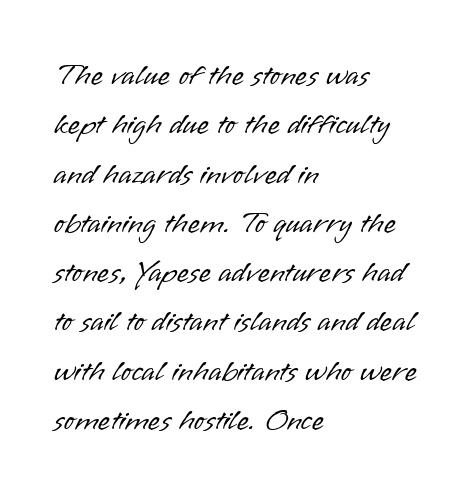
{"serif": "no", "bold": "no", "weight": "light", "width": "normal", "stroke_contrast": "low", "x_height": "small", "monospaced": "no", "underline": "no", "align": "left", "line_spacing": "normal", "line_spacing_ratio": 1.59, "letter_spacing": "normal", "letter_spacing_em": 0.0, "glyph_px": 31}
